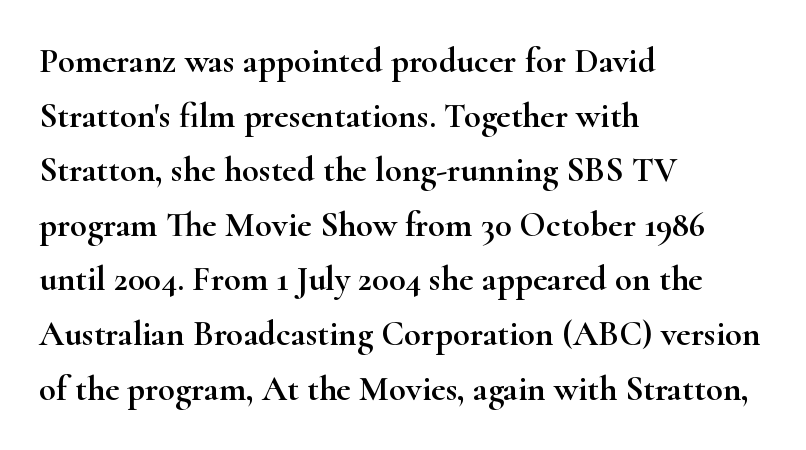
The image shows 35 px wide serif type, upright; set left-aligned, normal line spacing (1.56x), normal letter spacing, not underlined; high stroke contrast and a small x-height.
